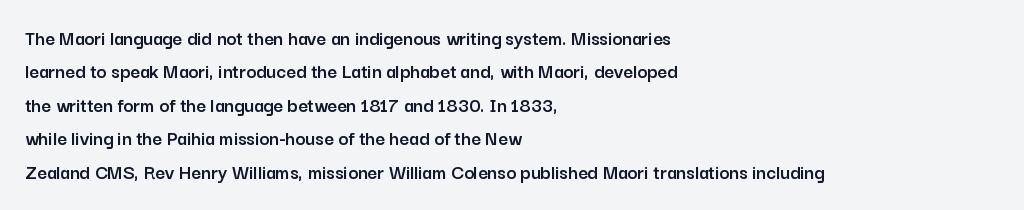
Q: Is the text italic (slanted)? A: No, it is upright.
Q: Is the text underlined? A: No.
Q: How is the paragraph aligned? A: Left-aligned.
Q: Is the spacing between letters normal or unusually wide? A: Normal.
Q: Is the spacing between lines tight, normal or loose? A: Normal.
